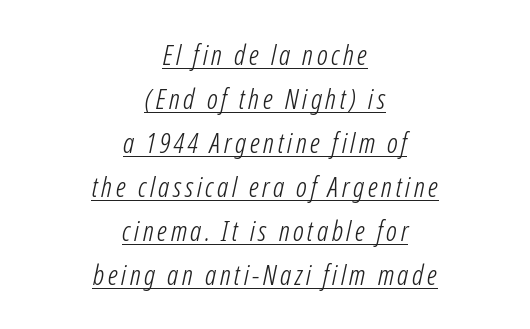
Q: Is the text bold? A: No.
Q: Is the text italic (slanted)? A: Yes, it leans right by about 12 degrees.
Q: Is the text underlined? A: Yes.
Q: How is the paragraph aligned? A: Centered.
Q: Is the spacing between lines tight, normal or loose? A: Normal.
Q: Width (condensed, normal, or wide)? A: Condensed.
Q: Stroke contrast? A: Low.
Q: x-height? A: Medium.
Q: Monospaced? A: No.
